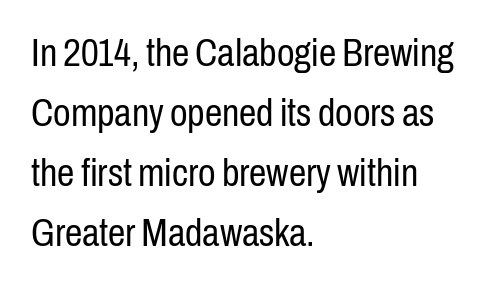
Q: Is the text bold? A: No.
Q: Is the text italic (slanted)? A: No, it is upright.
Q: Is the typeface a serif or a sans-serif typeface? A: Sans-serif.
Q: Is the text underlined? A: No.
Q: How is the paragraph aligned? A: Left-aligned.
Q: Is the spacing between letters normal or unusually wide? A: Normal.
Q: Is the spacing between lines tight, normal or loose? A: Normal.
Q: Width (condensed, normal, or wide)? A: Condensed.
Q: Stroke contrast? A: Low.
Q: x-height? A: Medium.
Q: Monospaced? A: No.
